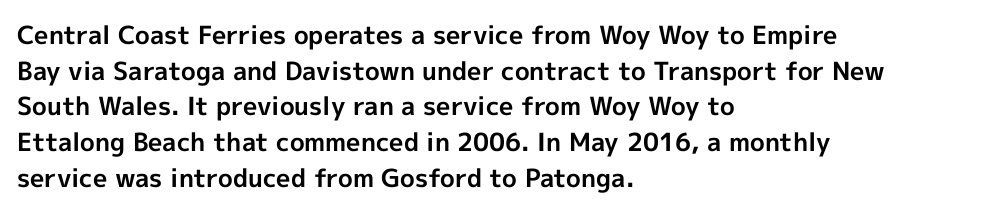
Q: Is the text bold? A: Yes.
Q: Is the text italic (slanted)? A: No, it is upright.
Q: Is the text underlined? A: No.
Q: How is the paragraph aligned? A: Left-aligned.
Q: Is the spacing between letters normal or unusually wide? A: Normal.
Q: Is the spacing between lines tight, normal or loose? A: Normal.
